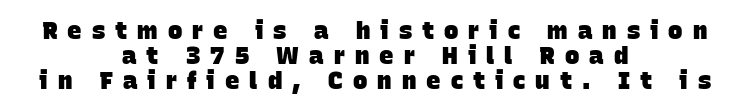
Q: Is the text bold? A: Yes.
Q: Is the text underlined? A: No.
Q: How is the paragraph aligned? A: Centered.
Q: Is the spacing between letters normal or unusually wide? A: Unusually wide.
Q: Is the spacing between lines tight, normal or loose? A: Tight.
